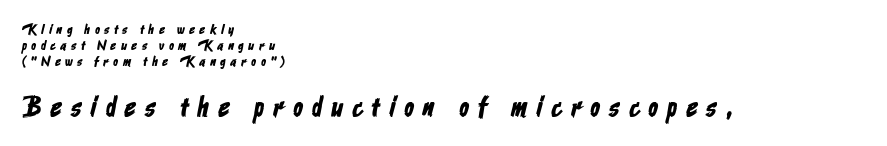
The image shows 28 px condensed sans-serif type; set left-aligned, line spacing 1.16x, unusually wide letter spacing (+0.34 em), not underlined; the second (bottom) block is 2.0x larger; low stroke contrast and a medium x-height.
